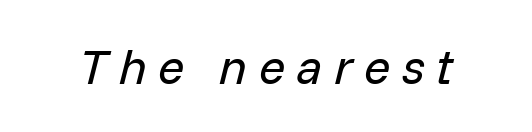
{"italic": "yes", "lean": "right", "slant_degrees": 14, "bold": "no", "weight": "regular", "width": "normal", "stroke_contrast": "low", "x_height": "medium", "monospaced": "no", "underline": "no", "letter_spacing": "wide", "letter_spacing_em": 0.23, "glyph_px": 49}
